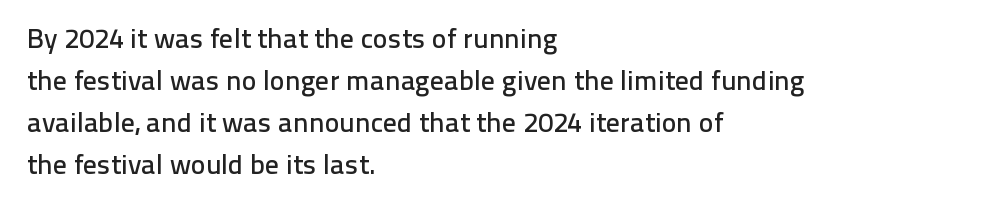
The image shows 28 px sans-serif type, upright; set left-aligned, normal line spacing (1.5x), normal letter spacing, not underlined; low stroke contrast and a medium x-height.
